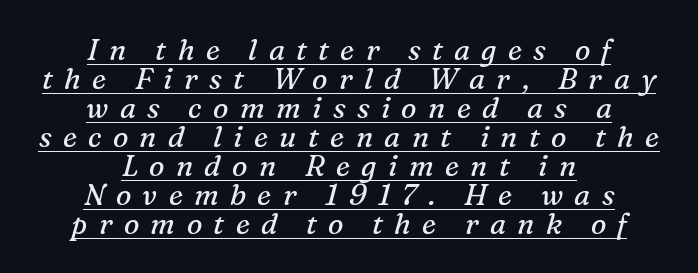
The rendering uses the underline text-decoration. Alignment: centered. Do the characters align in a grid? No, the font is proportional. Stems here are at most as thick as an everyday book face. Glyph-to-glyph distance is far greater than everyday printed text.
